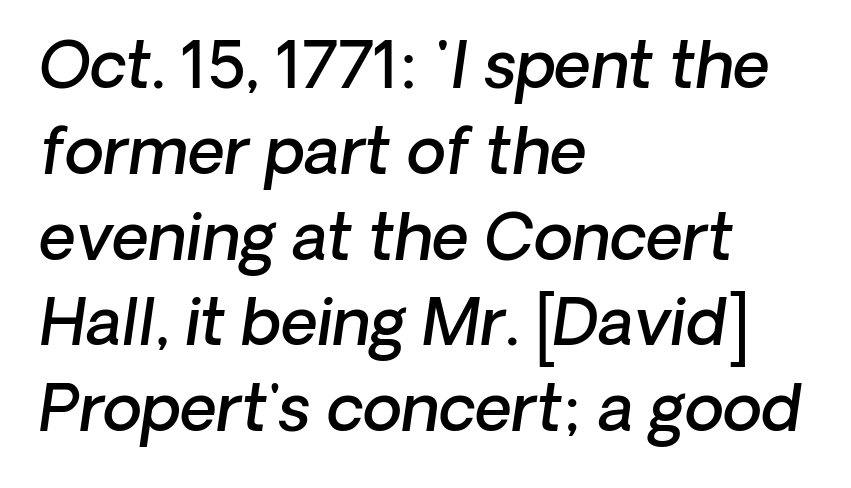
Q: Is the text bold? A: Semi-bold.
Q: Is the typeface a serif or a sans-serif typeface? A: Sans-serif.
Q: Is the text underlined? A: No.
Q: How is the paragraph aligned? A: Left-aligned.
Q: Is the spacing between letters normal or unusually wide? A: Normal.
Q: Is the spacing between lines tight, normal or loose? A: Normal.
Q: Width (condensed, normal, or wide)? A: Normal.
Q: Stroke contrast? A: Low.
Q: x-height? A: Medium.
Q: Monospaced? A: No.
